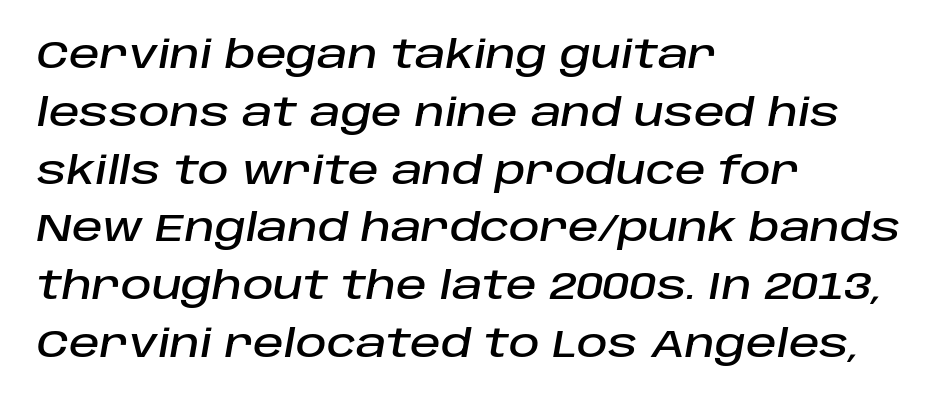
{"italic": "yes", "lean": "right", "slant_degrees": 10, "width": "normal", "stroke_contrast": "low", "x_height": "large", "monospaced": "no", "underline": "no", "align": "left", "line_spacing": "normal", "line_spacing_ratio": 1.52, "letter_spacing": "normal", "letter_spacing_em": 0.0, "glyph_px": 38}
